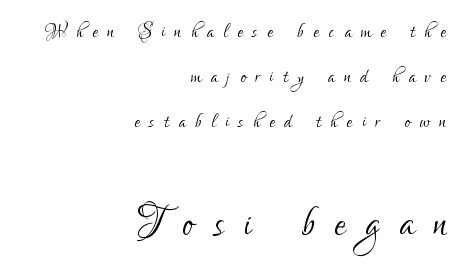
No chunkiness to these letters — they're not bold. The space directly below the letters is spotless. Here the glyphs are tracked loosely, breaking word shapes into spaced letters. Horizontal alignment here is rightward, an uncommon choice for prose. Each letter's strokes conclude bluntly, with no projecting serifs.
